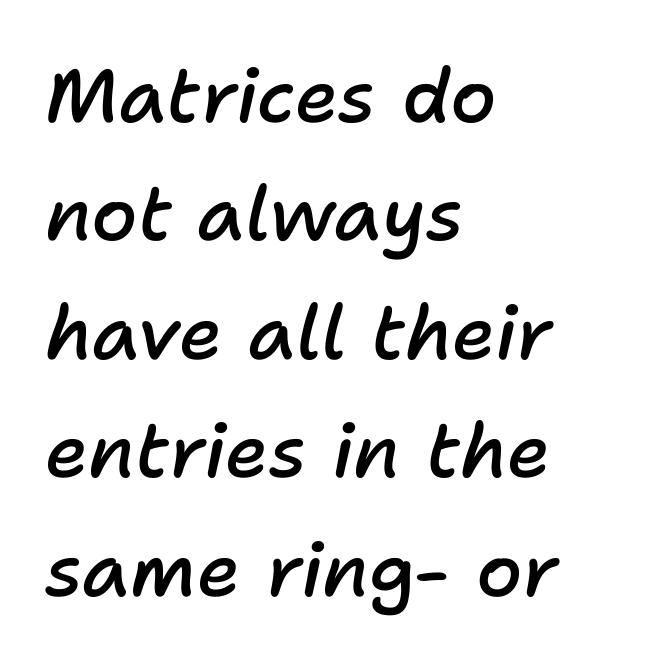
The image shows 75 px semibold type, italic (leaning right); set left-aligned, normal line spacing (1.58x), normal letter spacing, not underlined; low stroke contrast and a medium x-height.
